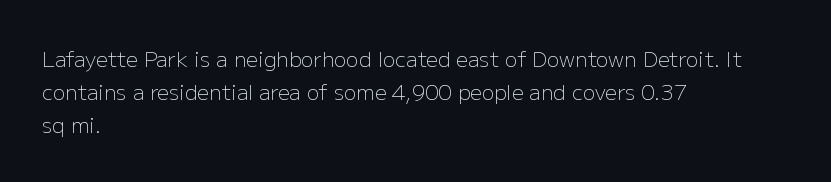
{"italic": "no", "bold": "no", "underline": "no", "align": "left", "line_spacing": "normal", "line_spacing_ratio": 1.56, "letter_spacing": "normal", "letter_spacing_em": 0.0, "glyph_px": 21}
